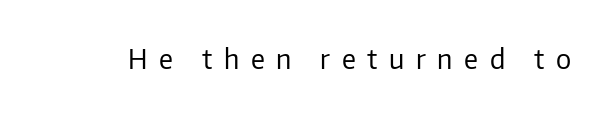
Q: Is the text bold? A: No.
Q: Is the text italic (slanted)? A: No, it is upright.
Q: Is the text underlined? A: No.
Q: Is the spacing between letters normal or unusually wide? A: Unusually wide.
